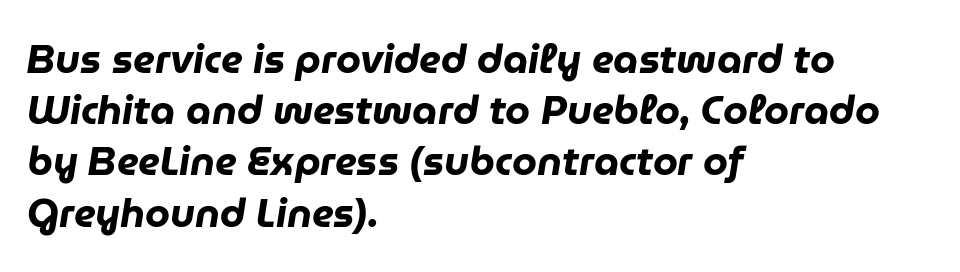
The image shows 40 px heavy type, italic (leaning right); set left-aligned, normal line spacing (1.28x), normal letter spacing, not underlined; low stroke contrast and a medium x-height.
